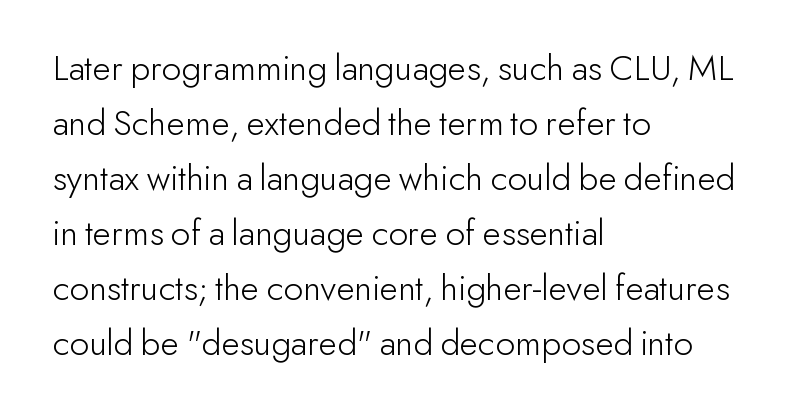
{"serif": "no", "italic": "no", "bold": "no", "weight": "light", "width": "normal", "stroke_contrast": "low", "x_height": "small", "monospaced": "no", "underline": "no", "align": "left", "line_spacing": "normal", "line_spacing_ratio": 1.45, "letter_spacing": "normal", "letter_spacing_em": 0.0, "glyph_px": 38}
